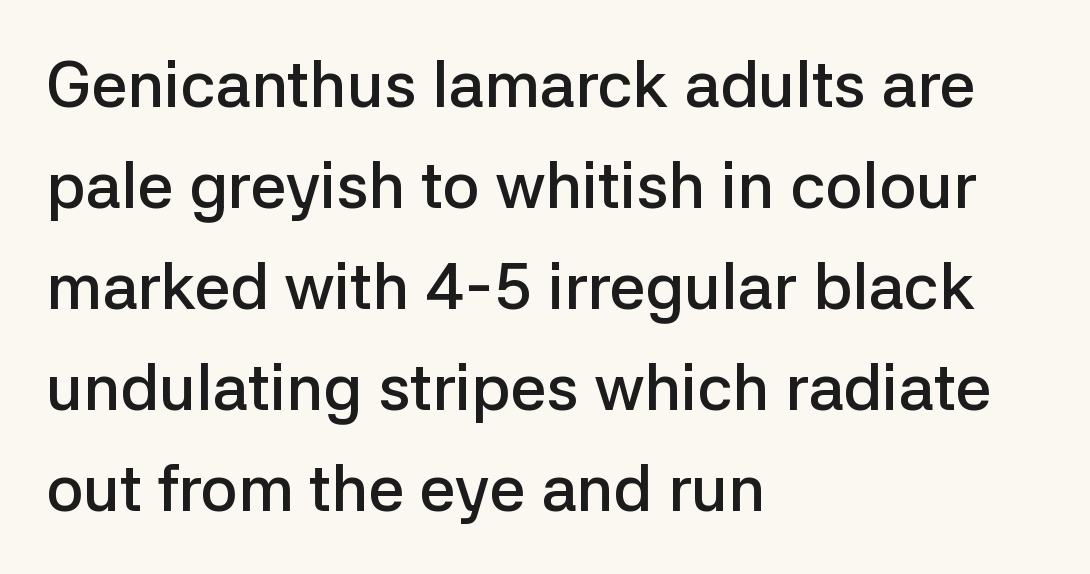
The image shows 64 px semibold sans-serif type, upright; set left-aligned, normal line spacing (1.58x), normal letter spacing, not underlined; low stroke contrast and a medium x-height.
